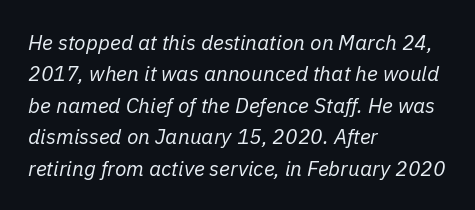
These lines are set flush left with a ragged right edge. The passage shown has conventional tracking throughout. When letters slant like this, we call the style italic. Has an underline been added? It has not. This sample keeps an unexceptional amount of space between lines.
